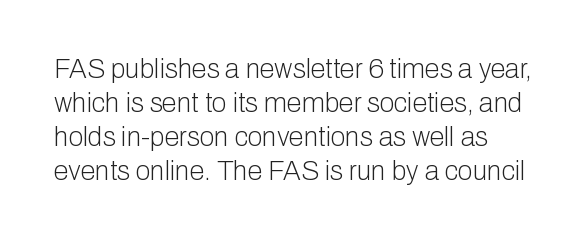
Q: Is the text bold? A: No.
Q: Is the text italic (slanted)? A: No, it is upright.
Q: Is the text underlined? A: No.
Q: Is the spacing between letters normal or unusually wide? A: Normal.
Q: Is the spacing between lines tight, normal or loose? A: Normal.
